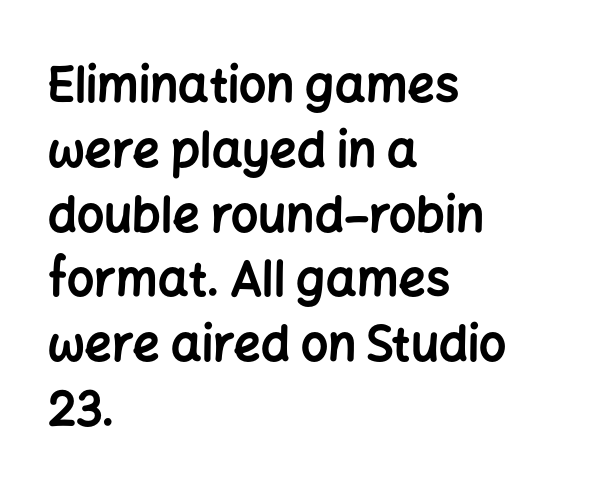
Spacing verdict: proportional, widths tailored to each character. I'd describe the lettering as bold — thick and assertive. Every character sits straight up, as roman type does. Descender tails drop into unmarked territory. Examine the stroke ends and you'll find no serifs.
